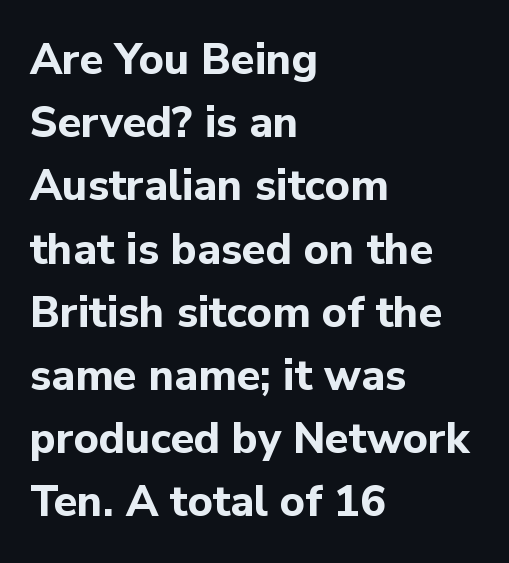
The image shows 43 px bold sans-serif type, upright; set left-aligned, normal line spacing (1.47x), normal letter spacing, not underlined; low stroke contrast and a medium x-height.
